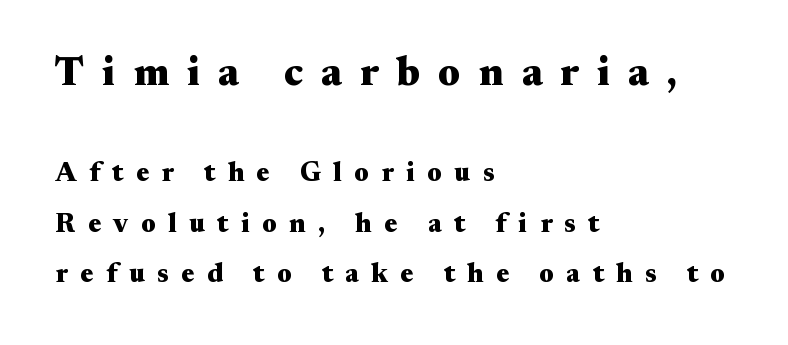
The image shows 40 px heavy, wide serif type, upright; set left-aligned, line spacing 1.86x, unusually wide letter spacing (+0.46 em), not underlined; the first (top) block is 1.48x larger; medium stroke contrast and a small x-height.
